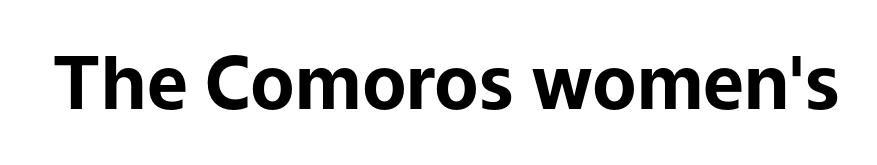
It's the straight-up-and-down kind of type. Here the designer chose a conventional face with non-uniform glyph widths. Standard letterfit; no display-style spreading of the glyphs. Lines of text with bare space underneath. Strong, thick strokes mark this as bold type. The font family rendered here belongs to the sans-serif group.
